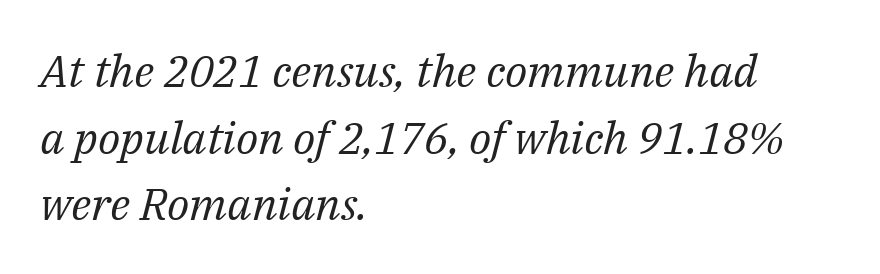
Q: Is the text bold? A: No.
Q: Is the text italic (slanted)? A: Yes, it leans right by about 14 degrees.
Q: Is the typeface a serif or a sans-serif typeface? A: Serif.
Q: Is the text underlined? A: No.
Q: How is the paragraph aligned? A: Left-aligned.
Q: Is the spacing between letters normal or unusually wide? A: Normal.
Q: Is the spacing between lines tight, normal or loose? A: Normal.
Q: Width (condensed, normal, or wide)? A: Normal.
Q: Stroke contrast? A: Medium.
Q: x-height? A: Medium.
Q: Monospaced? A: No.
